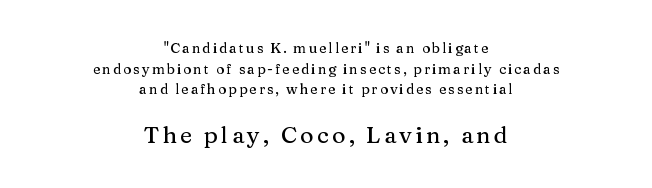
The image shows 23 px text type, upright; set centered, normal line spacing (1.48x), not underlined; the second (bottom) block is 1.64x larger.
